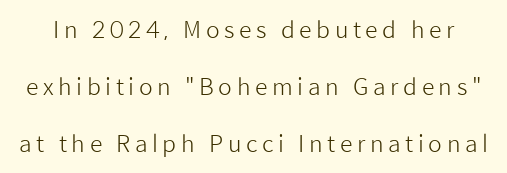
The image shows 23 px text type, upright; set loose line spacing (2.48x), unusually wide letter spacing (+0.2 em), not underlined.
